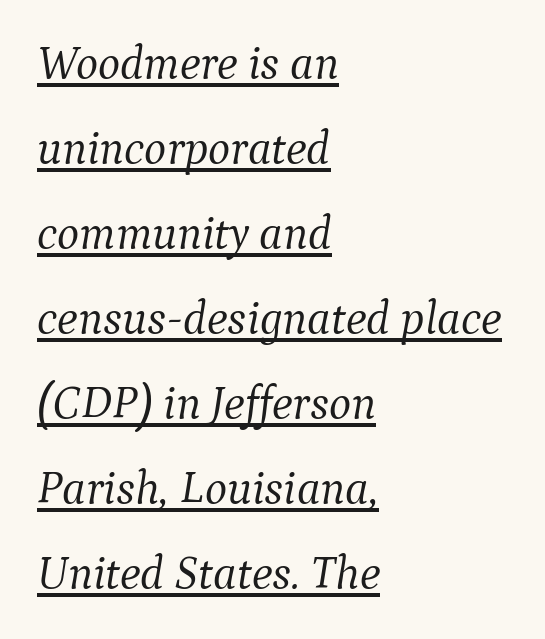
Q: Is the text bold? A: No.
Q: Is the text italic (slanted)? A: Yes, it leans right by about 9 degrees.
Q: Is the typeface a serif or a sans-serif typeface? A: Serif.
Q: Is the text underlined? A: Yes.
Q: How is the paragraph aligned? A: Left-aligned.
Q: Is the spacing between letters normal or unusually wide? A: Normal.
Q: Width (condensed, normal, or wide)? A: Normal.
Q: Stroke contrast? A: Medium.
Q: x-height? A: Medium.
Q: Monospaced? A: No.
